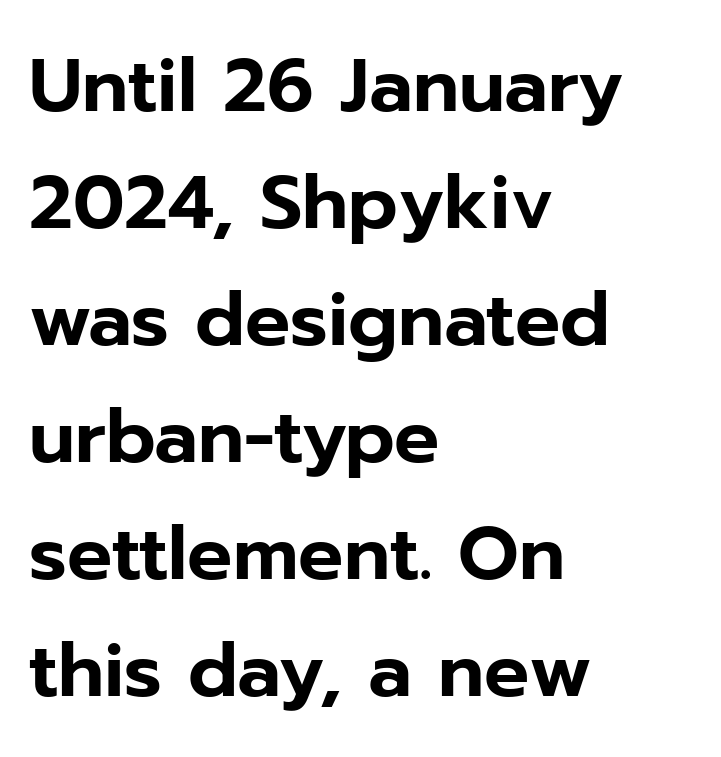
{"serif": "no", "italic": "no", "width": "normal", "stroke_contrast": "low", "x_height": "medium", "monospaced": "no", "underline": "no", "align": "left", "line_spacing": "normal", "line_spacing_ratio": 1.56, "letter_spacing": "normal", "letter_spacing_em": 0.0, "glyph_px": 75}
